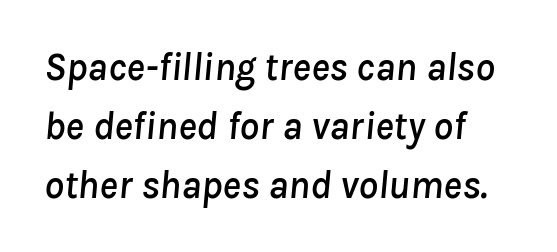
Check under the words: just untouched page. Standard letterfit; no display-style spreading of the glyphs. Looks like regular typesetting: each glyph gets only the width it needs. Each new line begins a customary step beneath the previous one. Visually the block forms a straight wall on the left and a jagged coastline on the right. Compared with ordinary roman type, these characters are visibly tilted.
